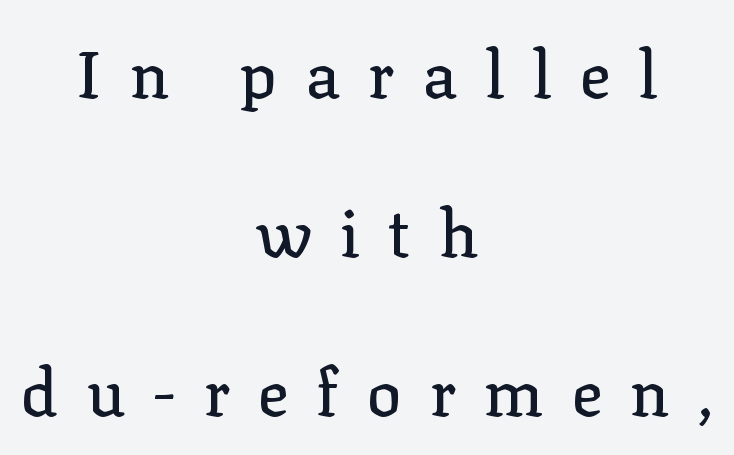
{"serif": "yes", "italic": "no", "width": "normal", "stroke_contrast": "low", "x_height": "medium", "monospaced": "no", "underline": "no", "align": "center", "line_spacing": "loose", "line_spacing_ratio": 2.45, "letter_spacing": "wide", "letter_spacing_em": 0.43, "glyph_px": 65}
